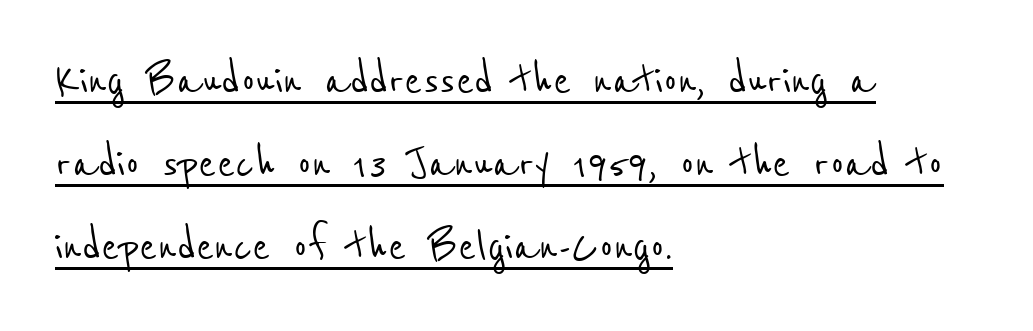
{"serif": "no", "width": "condensed", "stroke_contrast": "low", "x_height": "medium", "monospaced": "no", "underline": "yes", "align": "left", "line_spacing": "normal", "line_spacing_ratio": 1.57, "letter_spacing": "normal", "letter_spacing_em": 0.0, "glyph_px": 53}
